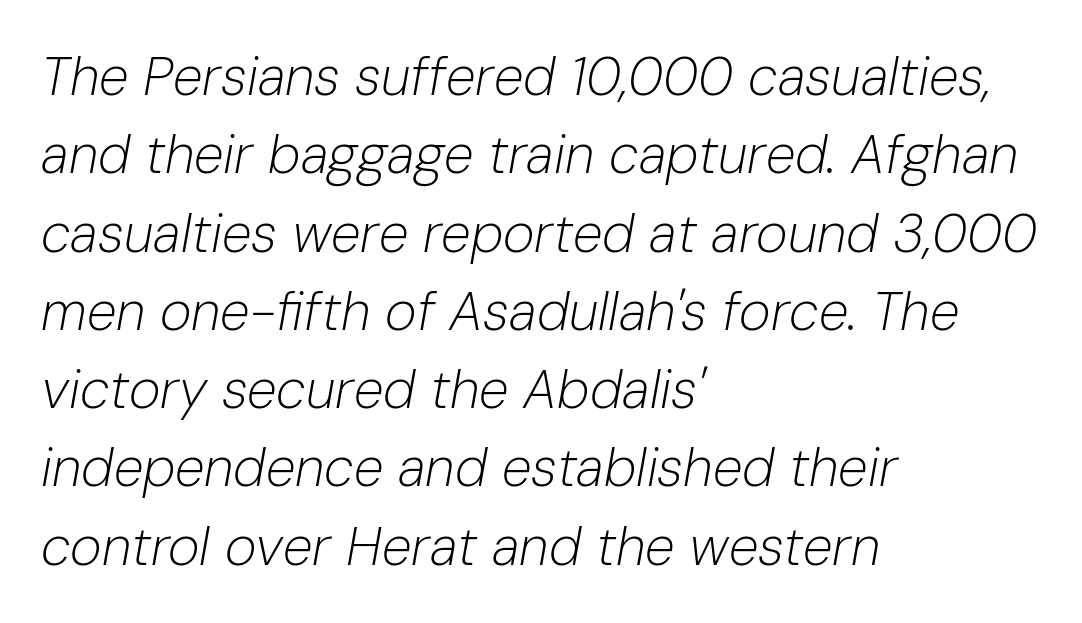
The image shows 54 px light type, italic (leaning right); set left-aligned, normal line spacing (1.45x), normal letter spacing, not underlined; low stroke contrast and a medium x-height.
